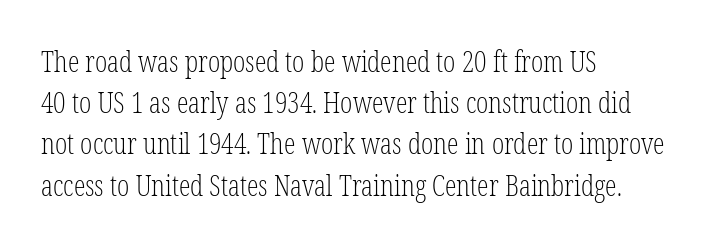
The image shows 29 px light, condensed serif type, upright; set left-aligned, normal line spacing (1.42x), normal letter spacing, not underlined; low stroke contrast and a medium x-height.
